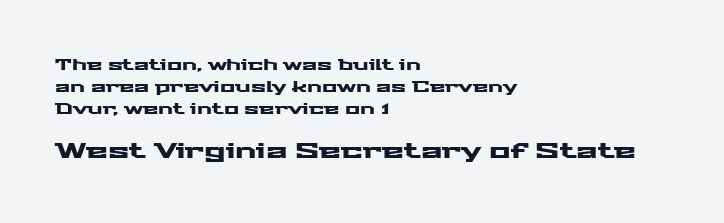
Q: Is the text italic (slanted)? A: No, it is upright.
Q: Is the text underlined? A: No.
Q: How is the paragraph aligned? A: Left-aligned.
Q: Is the spacing between letters normal or unusually wide? A: Normal.
Q: Is the spacing between lines tight, normal or loose? A: Normal.
Q: Which block of text is set in a larger size, the first (top) or the second (bottom)? A: The second (bottom) one.
